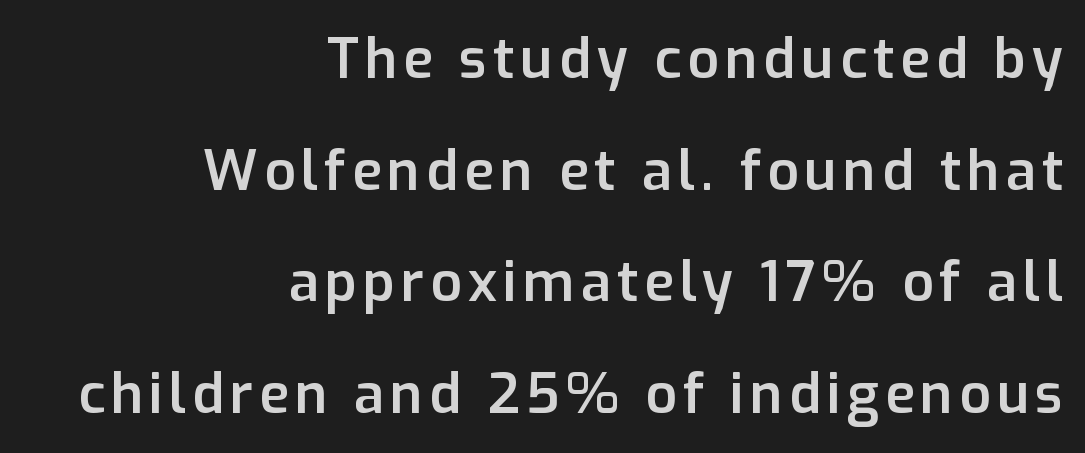
Q: Is the text bold? A: Semi-bold.
Q: Is the text italic (slanted)? A: No, it is upright.
Q: Is the typeface a serif or a sans-serif typeface? A: Sans-serif.
Q: Is the text underlined? A: No.
Q: How is the paragraph aligned? A: Right-aligned.
Q: Is the spacing between lines tight, normal or loose? A: Loose.
Q: Width (condensed, normal, or wide)? A: Normal.
Q: Stroke contrast? A: Low.
Q: x-height? A: Medium.
Q: Monospaced? A: No.
